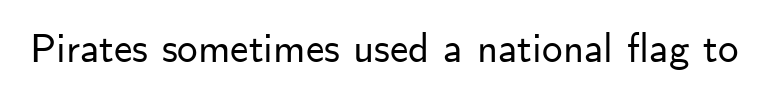
{"serif": "no", "italic": "no", "width": "normal", "stroke_contrast": "low", "x_height": "small", "monospaced": "no", "underline": "no", "letter_spacing": "normal", "letter_spacing_em": 0.0, "glyph_px": 41}
